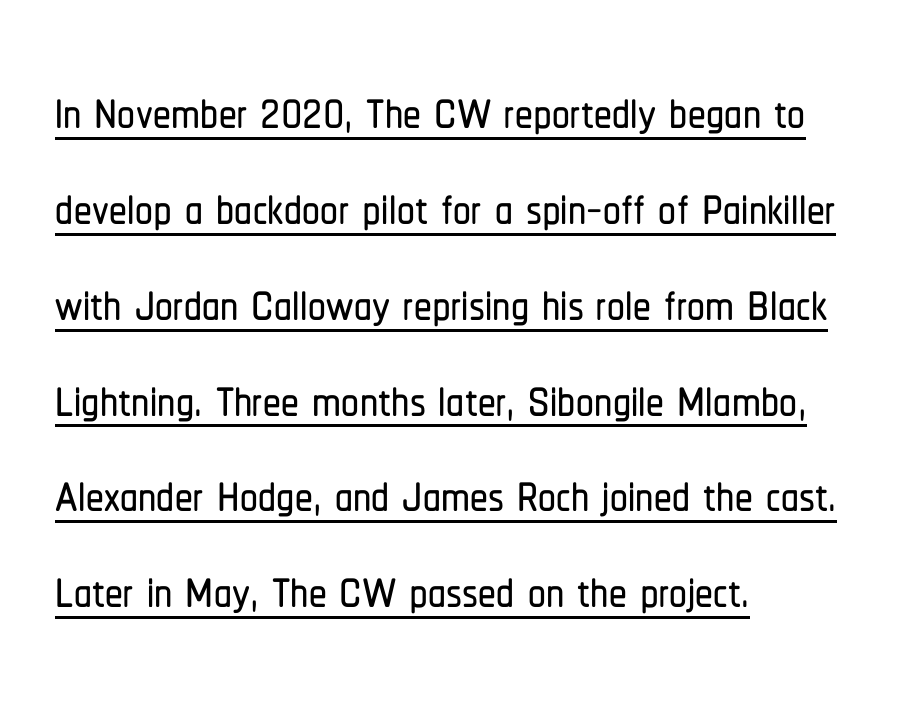
The letters advance in unequal steps, a hallmark of proportional type. Classification — sans serif. Evenly set lines give the paragraph a standard silhouette. Observe the ordinary spacing: letters are neighbours, not strangers. Layout note: lines flush left.
